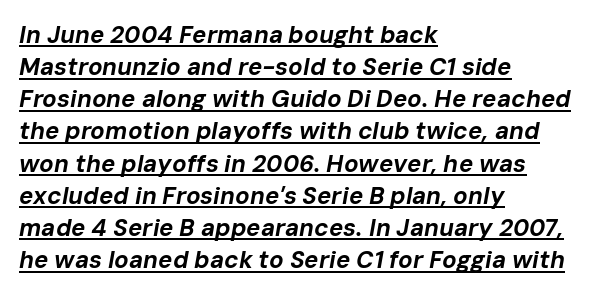
Q: Is the text bold? A: Yes.
Q: Is the text italic (slanted)? A: Yes, it leans right by about 10 degrees.
Q: Is the text underlined? A: Yes.
Q: How is the paragraph aligned? A: Left-aligned.
Q: Is the spacing between letters normal or unusually wide? A: Normal.
Q: Is the spacing between lines tight, normal or loose? A: Normal.
